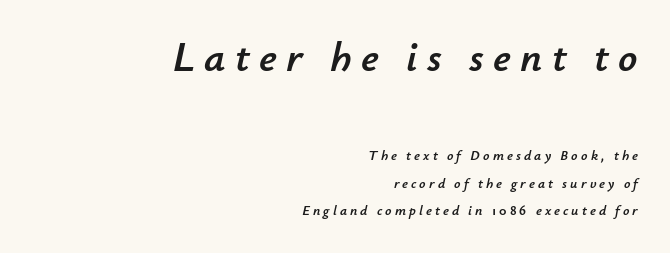
Q: Is the text italic (slanted)? A: Yes, it leans right by about 12 degrees.
Q: Is the text underlined? A: No.
Q: How is the paragraph aligned? A: Right-aligned.
Q: Is the spacing between letters normal or unusually wide? A: Unusually wide.
Q: Is the spacing between lines tight, normal or loose? A: Loose.
Q: Which block of text is set in a larger size, the first (top) or the second (bottom)? A: The first (top) one.
Q: Width (condensed, normal, or wide)? A: Normal.
Q: Stroke contrast? A: Low.
Q: x-height? A: Small.
Q: Monospaced? A: No.
